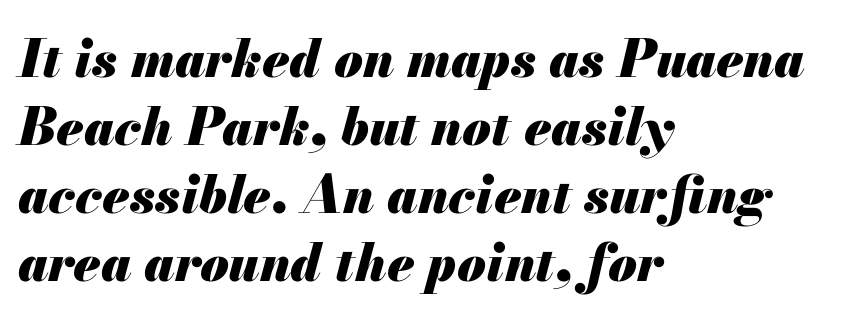
Q: Is the text bold? A: Yes.
Q: Is the text italic (slanted)? A: Yes, it leans right by about 13 degrees.
Q: Is the text underlined? A: No.
Q: How is the paragraph aligned? A: Left-aligned.
Q: Is the spacing between letters normal or unusually wide? A: Normal.
Q: Is the spacing between lines tight, normal or loose? A: Normal.
Q: Width (condensed, normal, or wide)? A: Normal.
Q: Stroke contrast? A: Medium.
Q: x-height? A: Small.
Q: Monospaced? A: No.
